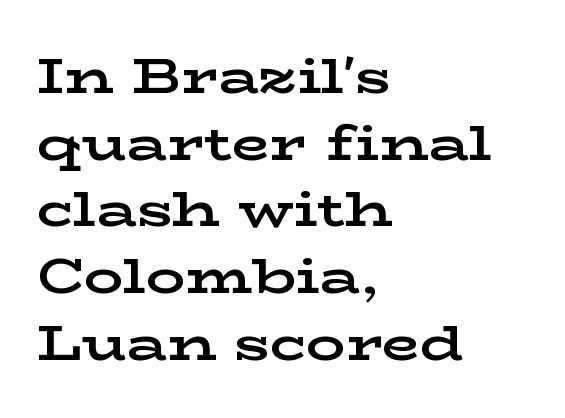
A classic flush-left, rag-right setting is used for this passage. Vertical strokes here are truly vertical. The gap between lines stays unmarked. The leading is moderate, giving the passage an even texture. Do the characters align in a grid? No, the font is proportional. The face used here has the dense, thick strokes of a bold.
